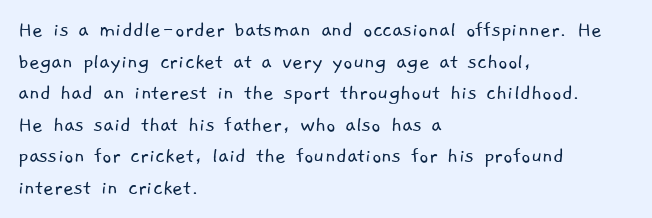
The image shows 23 px text type; set left-aligned, normal line spacing (1.37x), normal letter spacing, not underlined.
